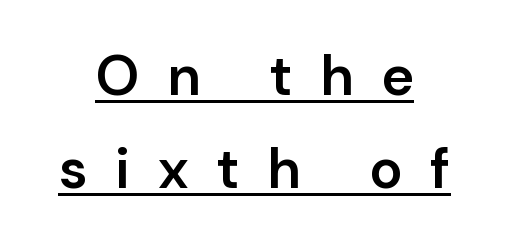
{"serif": "no", "italic": "no", "bold": "semi", "weight": "semibold", "width": "normal", "stroke_contrast": "low", "x_height": "medium", "monospaced": "no", "underline": "yes", "align": "center", "line_spacing": "normal", "line_spacing_ratio": 1.66, "letter_spacing": "wide", "letter_spacing_em": 0.49, "glyph_px": 56}
